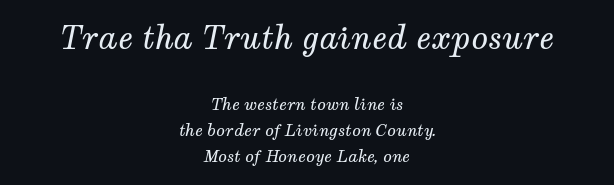
Words float on clear page, feet unadorned. Is the letter spacing exaggerated? No — it looks like the ordinary default. The typeface has the unassuming heft of standard copy or less. These lines are rendered in a variable-pitch font.
